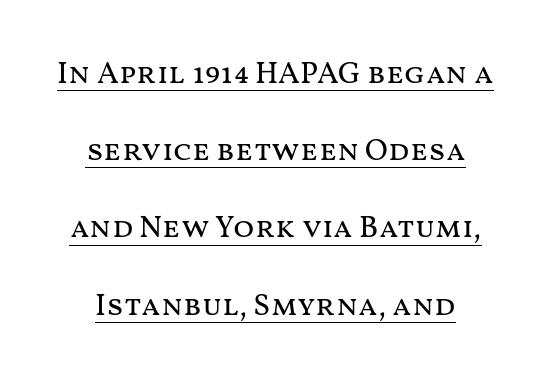
Q: Is the text bold? A: No.
Q: Is the text italic (slanted)? A: No, it is upright.
Q: Is the text underlined? A: Yes.
Q: Is the spacing between letters normal or unusually wide? A: Normal.
Q: Is the spacing between lines tight, normal or loose? A: Loose.
Q: Width (condensed, normal, or wide)? A: Wide.
Q: Stroke contrast? A: Medium.
Q: x-height? A: Medium.
Q: Monospaced? A: No.
